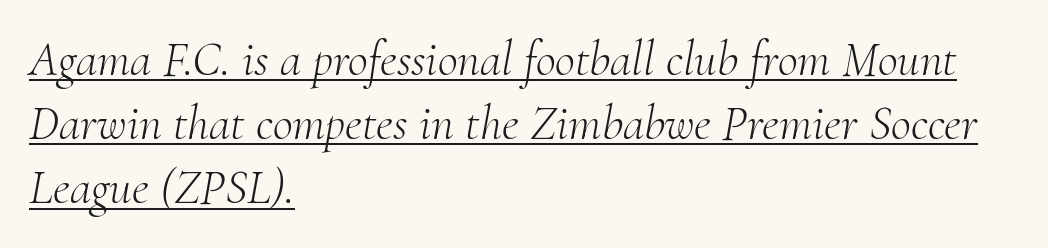
The image shows 49 px light serif type, italic (leaning right); set left-aligned, normal line spacing (1.31x), normal letter spacing, underlined; medium stroke contrast and a small x-height.
